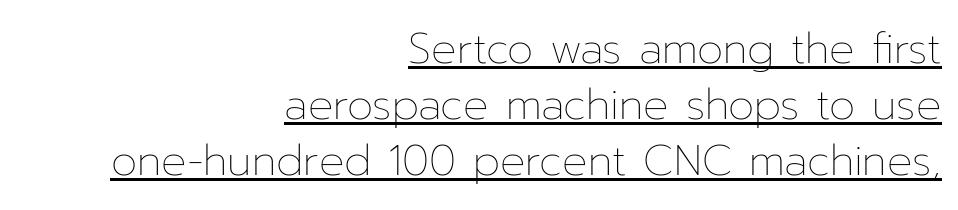
The image shows 42 px thin type, upright; set right-aligned, normal line spacing (1.33x), normal letter spacing, underlined; low stroke contrast and a medium x-height.
